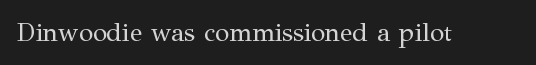
Q: Is the text bold? A: No.
Q: Is the text italic (slanted)? A: No, it is upright.
Q: Is the text underlined? A: No.
Q: Is the spacing between letters normal or unusually wide? A: Normal.
